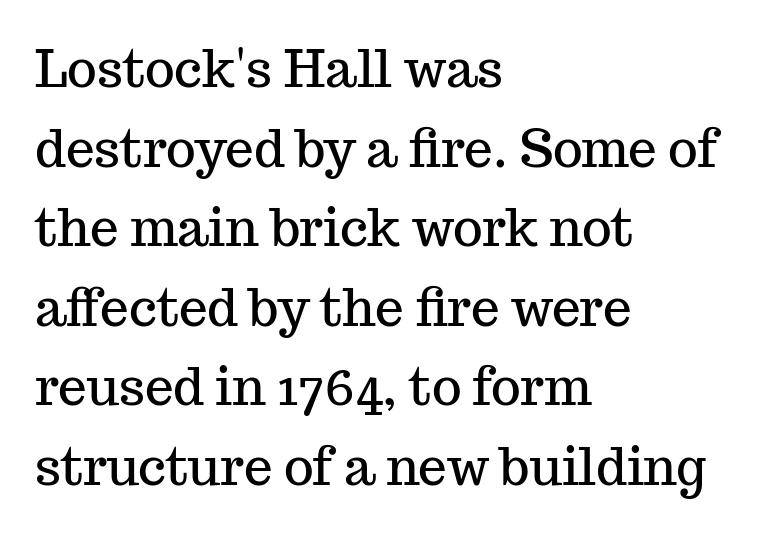
Q: Is the text italic (slanted)? A: No, it is upright.
Q: Is the typeface a serif or a sans-serif typeface? A: Serif.
Q: Is the text underlined? A: No.
Q: How is the paragraph aligned? A: Left-aligned.
Q: Is the spacing between letters normal or unusually wide? A: Normal.
Q: Is the spacing between lines tight, normal or loose? A: Normal.
Q: Width (condensed, normal, or wide)? A: Normal.
Q: Stroke contrast? A: Medium.
Q: x-height? A: Medium.
Q: Monospaced? A: No.
